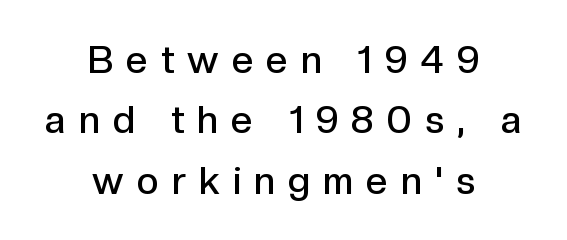
The image shows 38 px semibold sans-serif type, upright; set centered, normal line spacing (1.59x), unusually wide letter spacing (+0.35 em), not underlined; a medium x-height.
